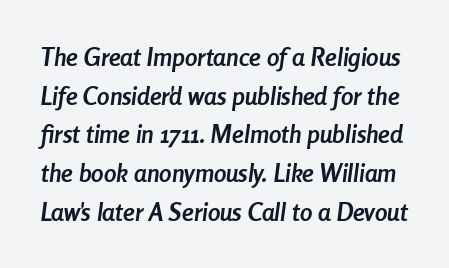
Summary of vertical rhythm: regular, with standard interline spacing. Heavy, bold letterforms. Every character sits at an angle, as italics do. Words float on clear page, feet unadorned. A typesetter would call this zero additional tracking.
